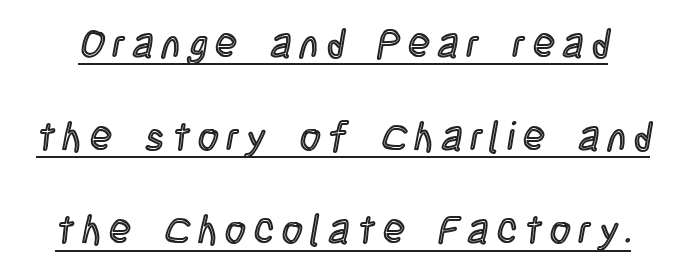
The image shows 40 px condensed type; set loose line spacing (2.33x), unusually wide letter spacing (+0.2 em), underlined; a large x-height.
